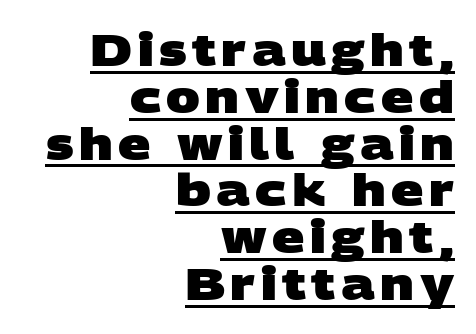
{"serif": "no", "bold": "yes", "weight": "heavy", "width": "wide", "stroke_contrast": "low", "x_height": "large", "monospaced": "no", "underline": "yes", "align": "right", "line_spacing": "tight", "line_spacing_ratio": 1.04, "glyph_px": 45}
